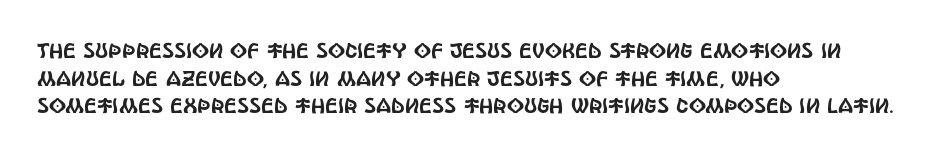
The image shows 21 px text type, upright; set left-aligned, normal line spacing (1.32x), normal letter spacing, not underlined.
